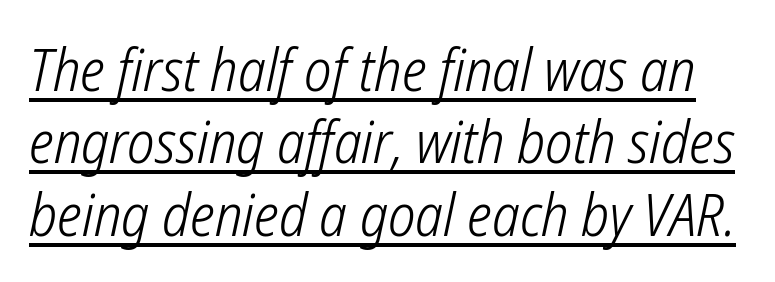
{"serif": "no", "bold": "no", "weight": "light", "width": "condensed", "stroke_contrast": "low", "x_height": "medium", "monospaced": "no", "underline": "yes", "line_spacing": "normal", "line_spacing_ratio": 1.25, "letter_spacing": "normal", "letter_spacing_em": 0.0, "glyph_px": 58}
